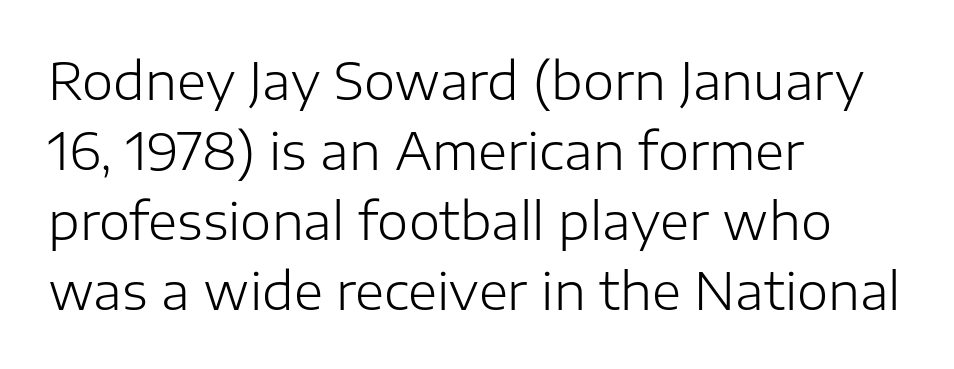
The image shows 50 px light sans-serif type, upright; set left-aligned, normal line spacing (1.4x), normal letter spacing, not underlined; low stroke contrast and a medium x-height.
